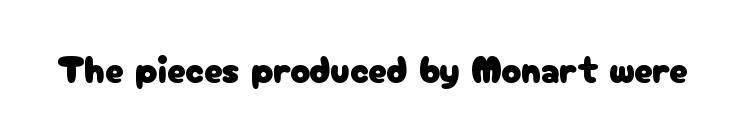
Q: Is the text italic (slanted)? A: No, it is upright.
Q: Is the typeface a serif or a sans-serif typeface? A: Sans-serif.
Q: Is the text underlined? A: No.
Q: Is the spacing between letters normal or unusually wide? A: Normal.
Q: Width (condensed, normal, or wide)? A: Normal.
Q: Stroke contrast? A: Low.
Q: x-height? A: Medium.
Q: Monospaced? A: No.
